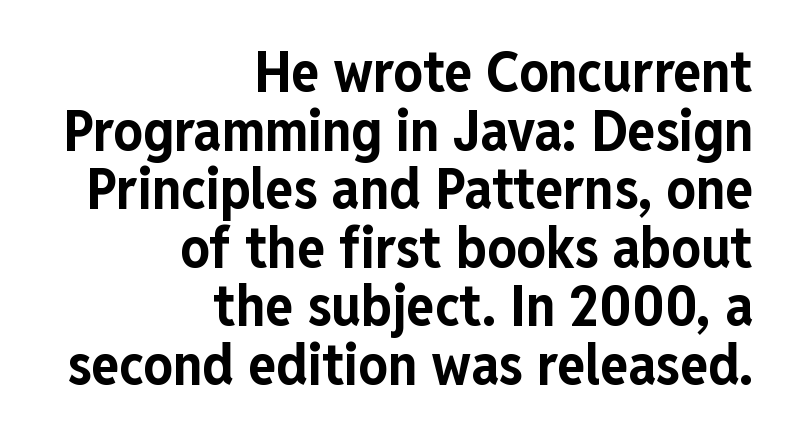
Q: Is the text bold? A: Yes.
Q: Is the text italic (slanted)? A: No, it is upright.
Q: Is the typeface a serif or a sans-serif typeface? A: Sans-serif.
Q: Is the text underlined? A: No.
Q: How is the paragraph aligned? A: Right-aligned.
Q: Is the spacing between letters normal or unusually wide? A: Normal.
Q: Is the spacing between lines tight, normal or loose? A: Tight.
Q: Width (condensed, normal, or wide)? A: Condensed.
Q: Stroke contrast? A: Low.
Q: x-height? A: Medium.
Q: Monospaced? A: No.
